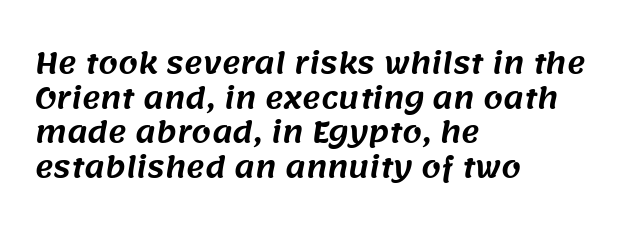
Q: Is the typeface a serif or a sans-serif typeface? A: Sans-serif.
Q: Is the text underlined? A: No.
Q: How is the paragraph aligned? A: Left-aligned.
Q: Is the spacing between letters normal or unusually wide? A: Normal.
Q: Width (condensed, normal, or wide)? A: Normal.
Q: Stroke contrast? A: Medium.
Q: x-height? A: Large.
Q: Monospaced? A: No.
